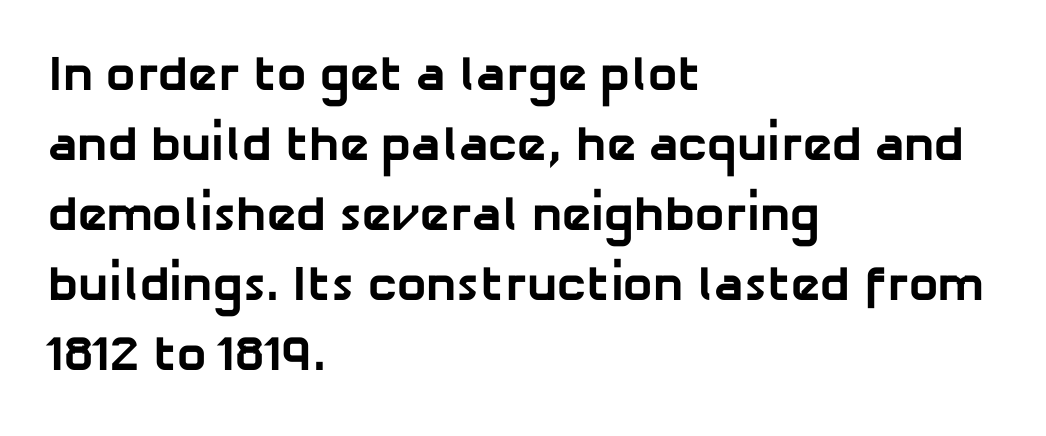
In terms of weight, the rendering is a true, heavy bold. Reading down the block, your eye returns to a fixed left position each line. A clean baseline with only descenders dipping below it. The type family on display is of the sans-serif kind. These lines sit exactly where default settings would place them. Spacing verdict: proportional, widths tailored to each character.
